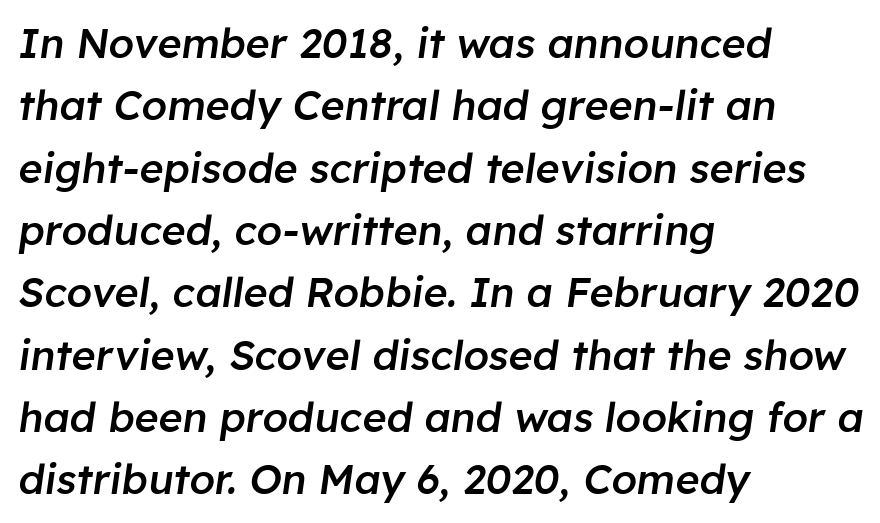
The image shows 41 px semibold type, italic (leaning right); set left-aligned, normal line spacing (1.52x), normal letter spacing, not underlined; low stroke contrast and a medium x-height.
